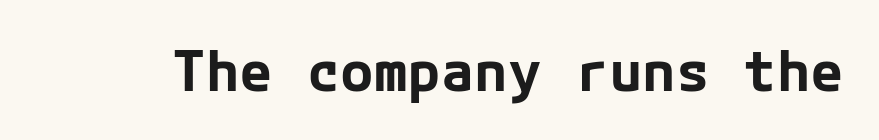
The image shows 56 px bold sans-serif type, upright; set normal letter spacing, not underlined; low stroke contrast and a medium x-height.
